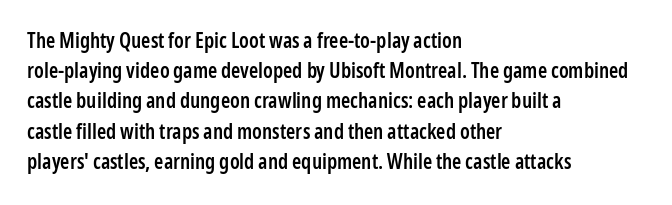
Vertical spacing — default. These lines stack with their left ends in a neat column. A typesetter would mark this as roman, not italic. Only glyphs here, with clear space below each row. What stands out about the letter spacing? Nothing — it is the standard amount.
